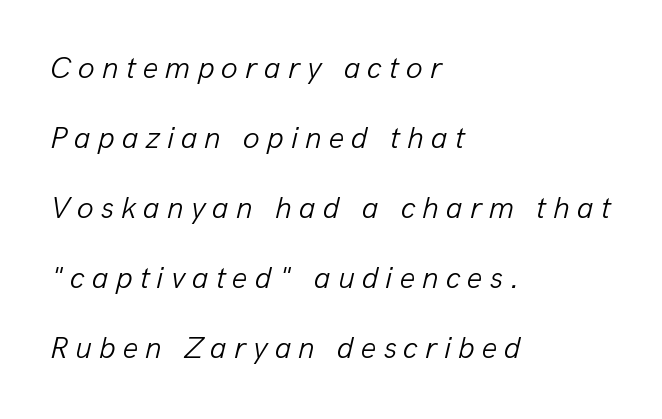
The image shows 31 px light type, italic (leaning right); set left-aligned, loose line spacing (2.26x), unusually wide letter spacing (+0.22 em), not underlined; low stroke contrast and a medium x-height.
